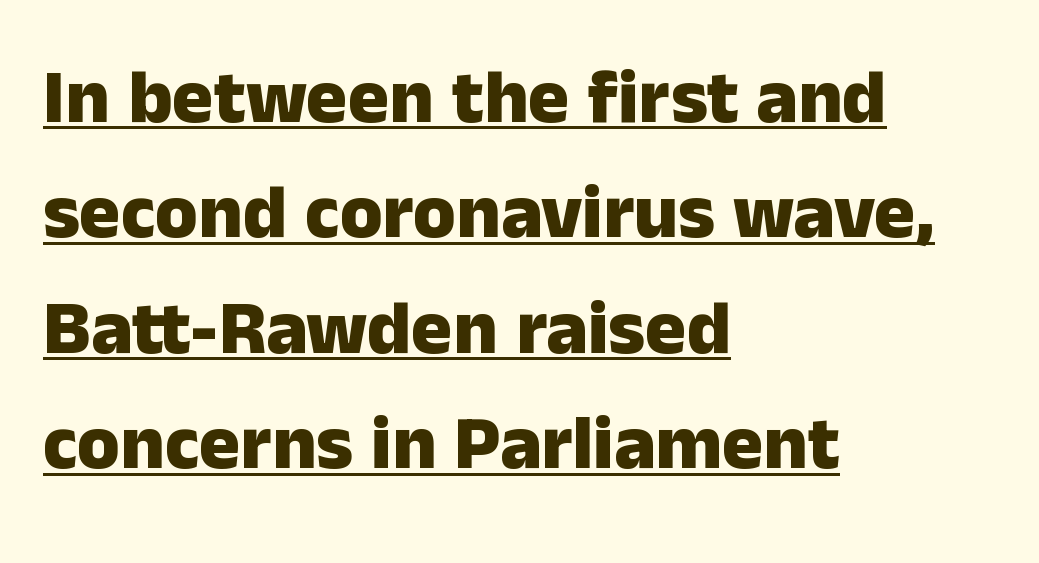
The vertical gap from one line to the next is medium. This sample has the flowing, uneven cadence of proportional lettering. Emphasis by weight is at full strength: bold. Letterform terminals end flat and unadorned throughout the passage.
